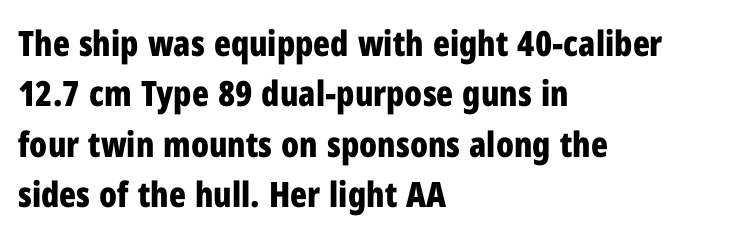
Q: Is the text bold? A: Yes.
Q: Is the text italic (slanted)? A: No, it is upright.
Q: Is the typeface a serif or a sans-serif typeface? A: Sans-serif.
Q: Is the text underlined? A: No.
Q: How is the paragraph aligned? A: Left-aligned.
Q: Is the spacing between letters normal or unusually wide? A: Normal.
Q: Is the spacing between lines tight, normal or loose? A: Normal.
Q: Width (condensed, normal, or wide)? A: Condensed.
Q: Stroke contrast? A: Low.
Q: x-height? A: Medium.
Q: Monospaced? A: No.
